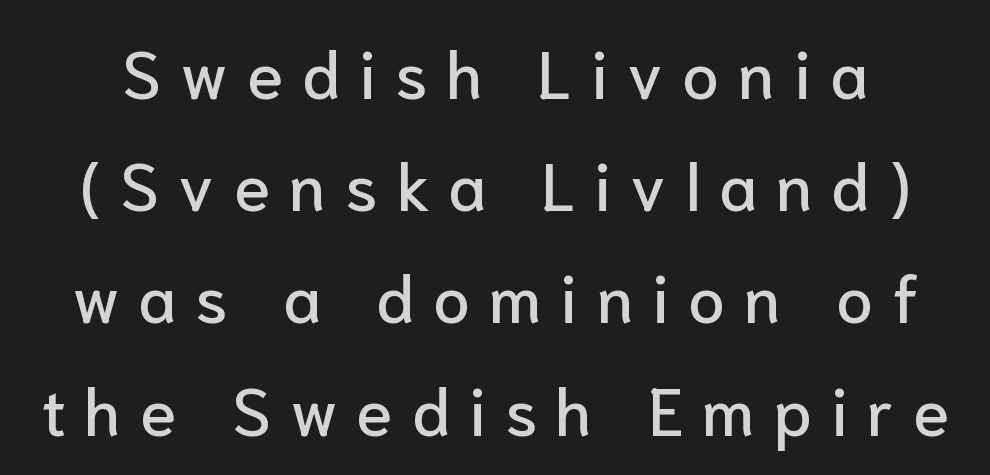
{"serif": "no", "italic": "no", "width": "normal", "stroke_contrast": "low", "x_height": "medium", "monospaced": "no", "underline": "no", "line_spacing": "normal", "line_spacing_ratio": 1.7, "letter_spacing": "wide", "letter_spacing_em": 0.29, "glyph_px": 66}
